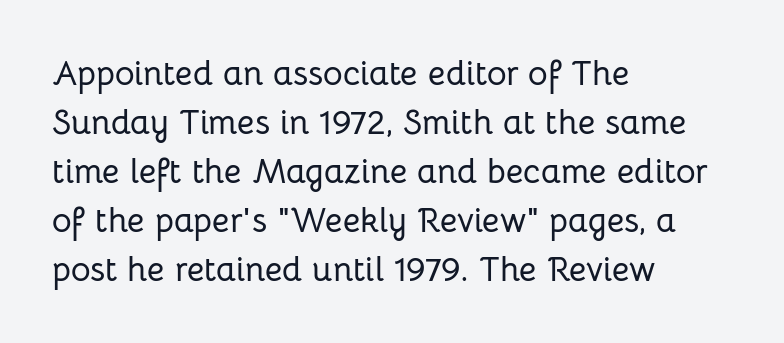
{"serif": "no", "italic": "no", "width": "normal", "stroke_contrast": "low", "x_height": "medium", "monospaced": "no", "underline": "no", "align": "left", "line_spacing": "normal", "line_spacing_ratio": 1.44, "letter_spacing": "normal", "letter_spacing_em": 0.0, "glyph_px": 34}
